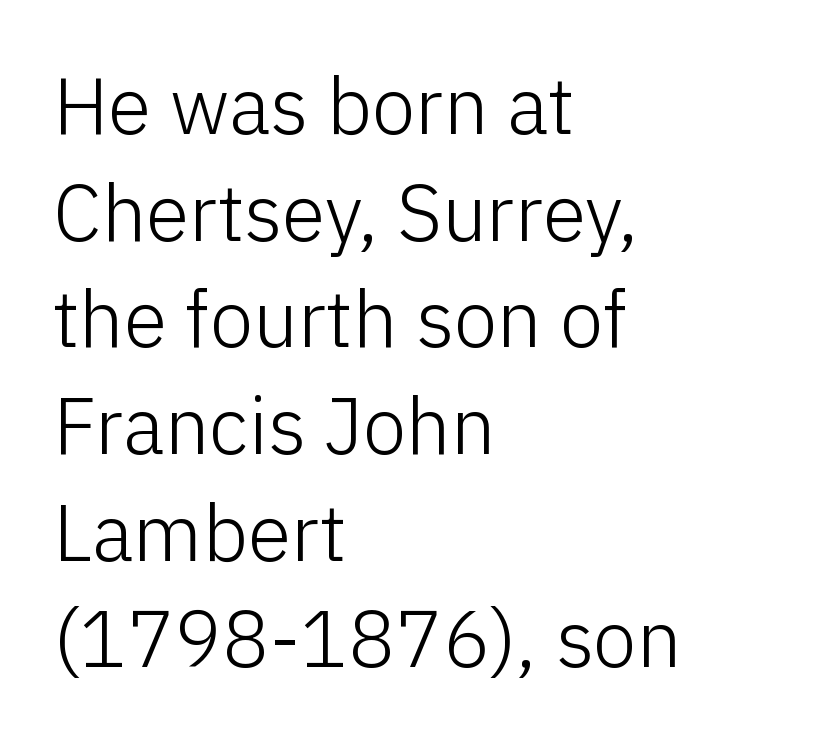
Q: Is the text bold? A: No.
Q: Is the text italic (slanted)? A: No, it is upright.
Q: Is the typeface a serif or a sans-serif typeface? A: Sans-serif.
Q: Is the text underlined? A: No.
Q: How is the paragraph aligned? A: Left-aligned.
Q: Is the spacing between letters normal or unusually wide? A: Normal.
Q: Is the spacing between lines tight, normal or loose? A: Normal.
Q: Width (condensed, normal, or wide)? A: Normal.
Q: Stroke contrast? A: Low.
Q: x-height? A: Medium.
Q: Monospaced? A: No.
